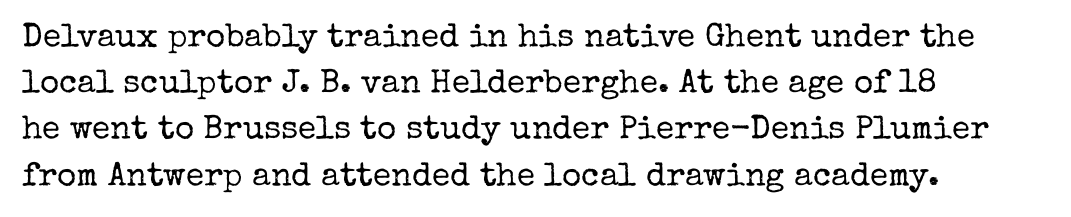
{"serif": "yes", "italic": "no", "bold": "no", "weight": "regular", "width": "normal", "stroke_contrast": "low", "x_height": "medium", "monospaced": "no", "underline": "no", "align": "left", "line_spacing": "normal", "line_spacing_ratio": 1.4, "letter_spacing": "normal", "letter_spacing_em": 0.0, "glyph_px": 33}
